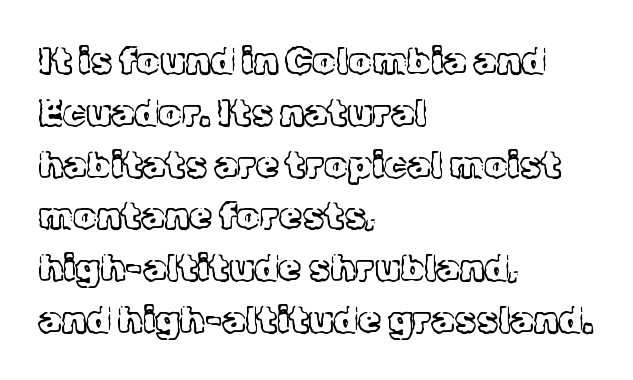
The image shows 37 px light serif type, upright; set left-aligned, normal line spacing (1.4x), normal letter spacing, not underlined; a medium x-height.
